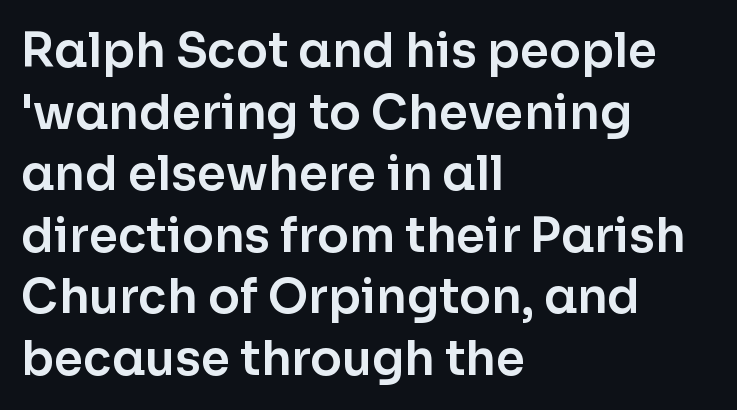
The image shows 47 px sans-serif type, upright; set left-aligned, normal line spacing (1.31x), normal letter spacing, not underlined; low stroke contrast and a medium x-height.
